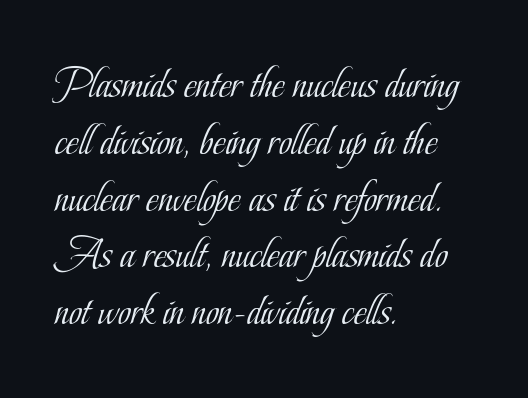
{"serif": "yes", "bold": "no", "weight": "light", "width": "condensed", "stroke_contrast": "low", "x_height": "small", "monospaced": "no", "underline": "no", "align": "left", "line_spacing": "normal", "line_spacing_ratio": 1.29, "letter_spacing": "normal", "letter_spacing_em": 0.0, "glyph_px": 44}
